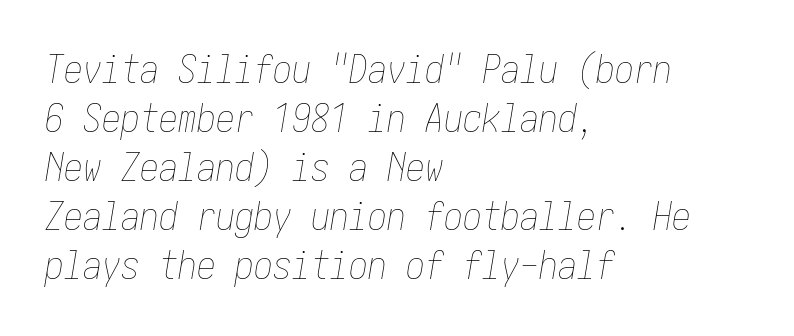
The image shows 38 px thin, condensed type, italic (leaning right); set left-aligned, normal line spacing (1.29x), normal letter spacing, not underlined; low stroke contrast and a medium x-height.
